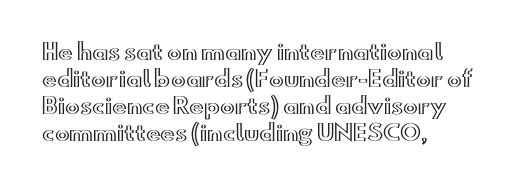
Q: Is the text italic (slanted)? A: No, it is upright.
Q: Is the text underlined? A: No.
Q: How is the paragraph aligned? A: Left-aligned.
Q: Is the spacing between letters normal or unusually wide? A: Normal.
